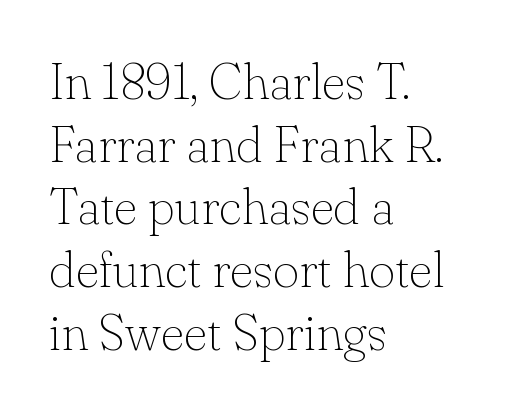
The image shows 51 px thin serif type, upright; set left-aligned, line spacing 1.23x, normal letter spacing, not underlined; low stroke contrast and a small x-height.
